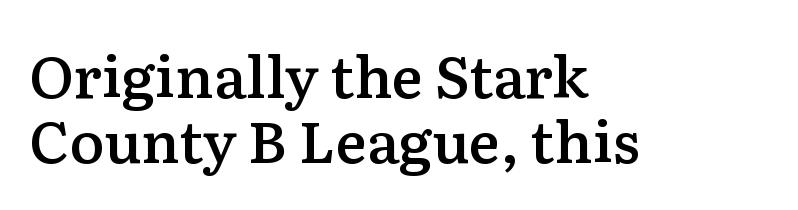
The image shows 58 px semibold serif type, upright; set left-aligned, tight line spacing (1.12x), normal letter spacing, not underlined; low stroke contrast and a medium x-height.
